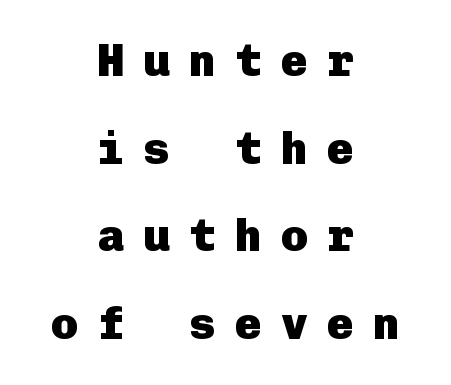
The image shows 45 px heavy sans-serif type, upright; set centered, loose line spacing (1.95x), unusually wide letter spacing (+0.42 em), not underlined; low stroke contrast and a medium x-height.
